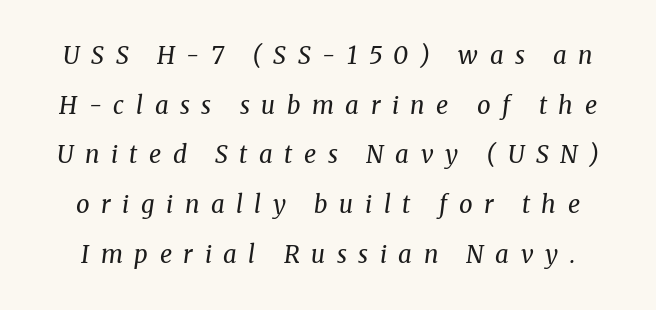
Q: Is the text bold? A: No.
Q: Is the text italic (slanted)? A: Yes, it leans right by about 8 degrees.
Q: Is the text underlined? A: No.
Q: Is the spacing between letters normal or unusually wide? A: Unusually wide.
Q: Is the spacing between lines tight, normal or loose? A: Loose.
